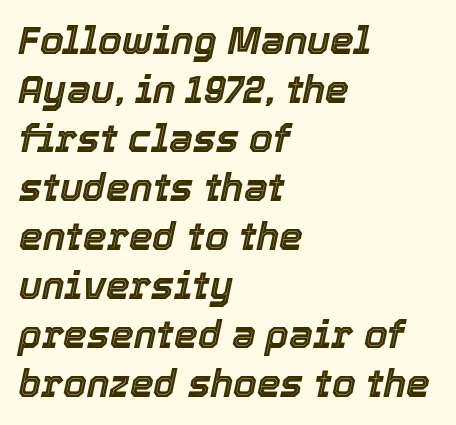
This sample is left-justified, so line endings fall wherever the words run out. The text carries the slant typical of an italic or oblique font. Any mark beneath the type? The region is blank. Short note: letters normally spaced.
